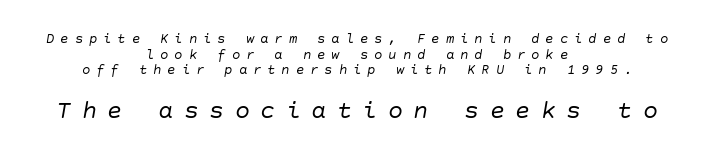
Unmarked baselines from the first word to the last. This sample is center-justified, so both line endings float freely. Tracking here is generous; glyphs stand well apart from one another. Observe the lean: these are italic letterforms. Rows of type sit shoulder to shoulder in the vertical direction.
